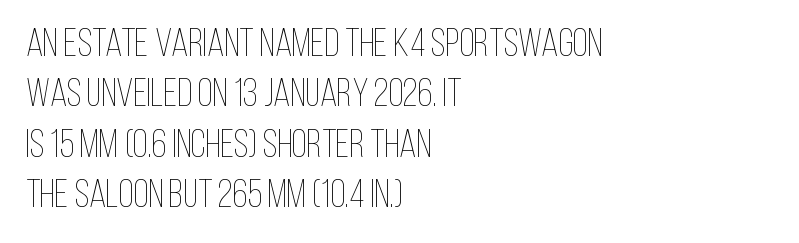
Q: Is the text bold? A: No.
Q: Is the text italic (slanted)? A: No, it is upright.
Q: Is the text underlined? A: No.
Q: How is the paragraph aligned? A: Left-aligned.
Q: Is the spacing between letters normal or unusually wide? A: Normal.
Q: Is the spacing between lines tight, normal or loose? A: Normal.
Q: Width (condensed, normal, or wide)? A: Condensed.
Q: Stroke contrast? A: Low.
Q: x-height? A: Large.
Q: Monospaced? A: No.
